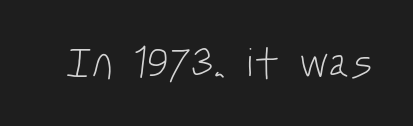
The horizontal fit of the characters is conventional and even. Note the varied advance widths — an 'i' is clearly narrower than an 'm'. A typesetter would label this face a sans. Beneath every word, the page is bare. Compared with a typical body face, this is equally light or lighter still.
